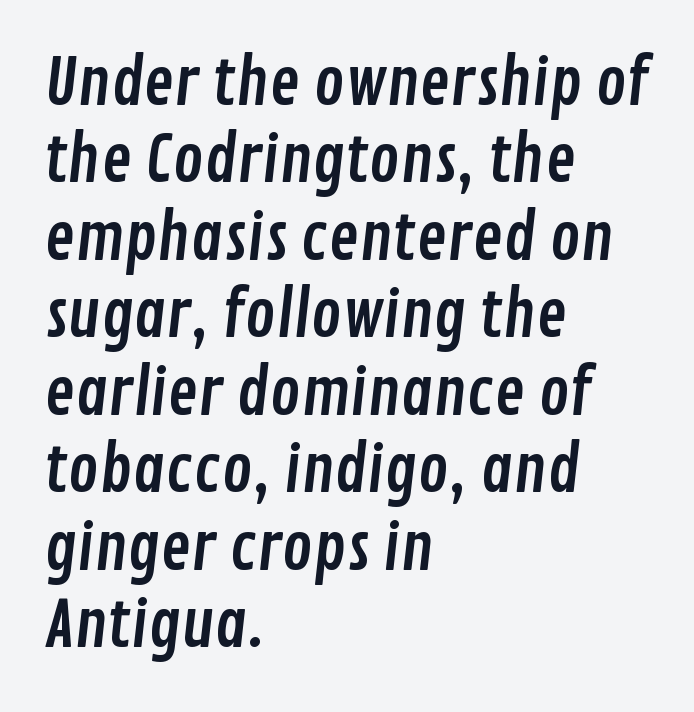
{"serif": "no", "width": "condensed", "stroke_contrast": "low", "x_height": "medium", "monospaced": "no", "underline": "no", "align": "left", "line_spacing_ratio": 1.21, "letter_spacing": "normal", "letter_spacing_em": 0.0, "glyph_px": 64}
